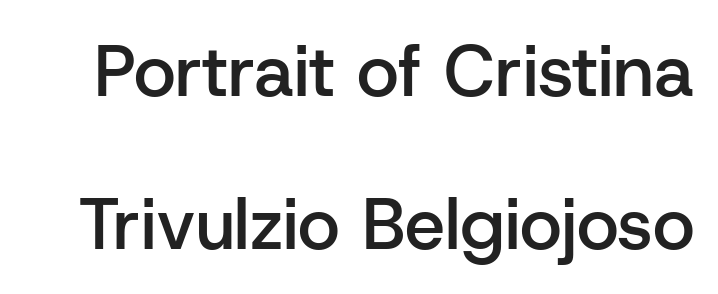
The image shows 72 px semibold sans-serif type, upright; set loose line spacing (2.12x), normal letter spacing, not underlined; low stroke contrast and a medium x-height.
